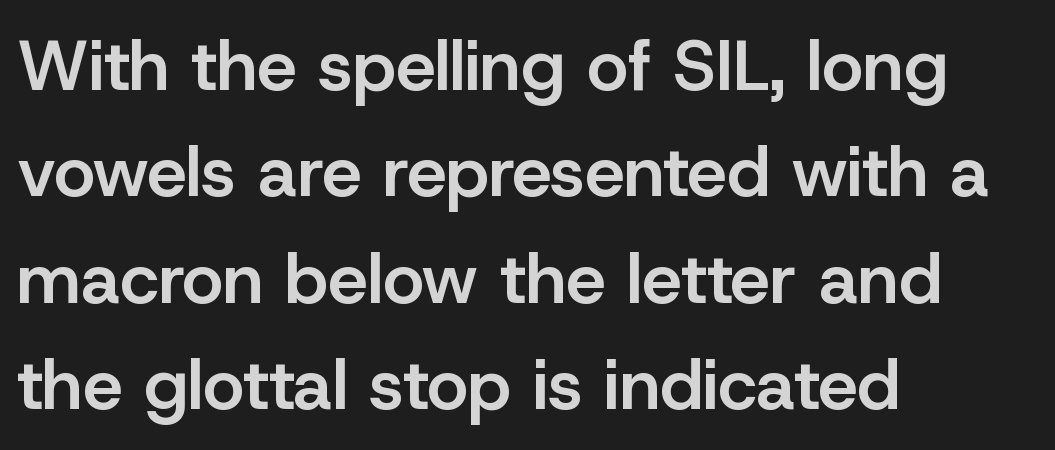
The image shows 71 px semibold sans-serif type, upright; set left-aligned, normal line spacing (1.5x), normal letter spacing, not underlined; low stroke contrast and a medium x-height.
